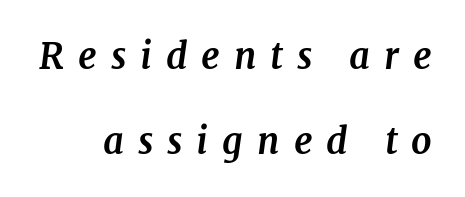
The image shows 36 px bold serif type, italic (leaning right); set loose line spacing (2.36x), unusually wide letter spacing (+0.39 em), not underlined; medium stroke contrast and a medium x-height.
